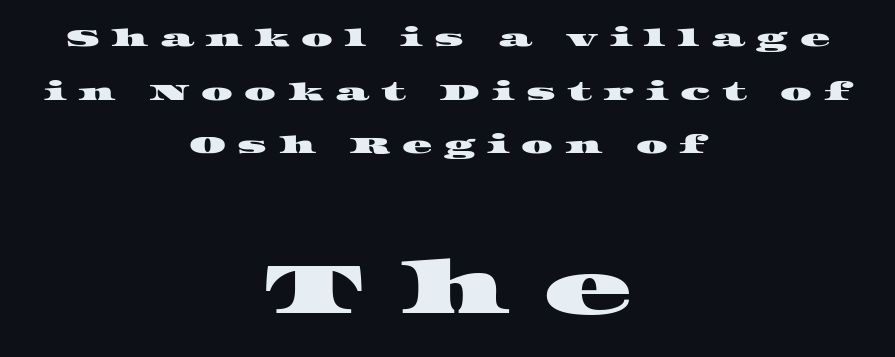
The passage shown is typed in a proportional face where columns would drift. The rendering inserts visible extra space after every character. The passage shown is typeset with a serif family. Any mark beneath the type? The region is blank. A typesetter would call this leading open, well beyond the default. Which of the two is more prominent by size? The second, at the bottom.
